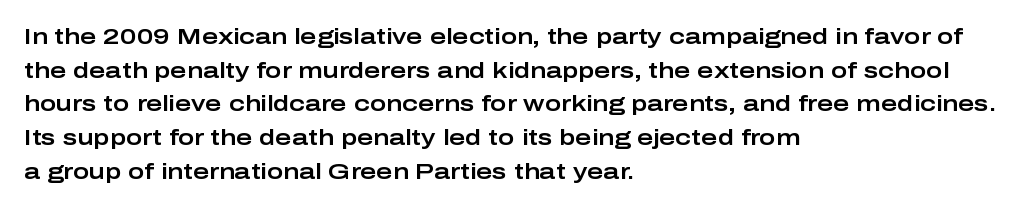
The image shows 22 px text type, upright; set left-aligned, normal line spacing (1.53x), normal letter spacing, not underlined.
